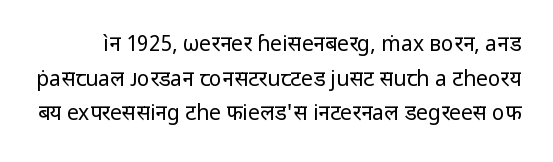
The image shows 21 px text type, upright; set normal line spacing (1.65x), normal letter spacing, not underlined.
